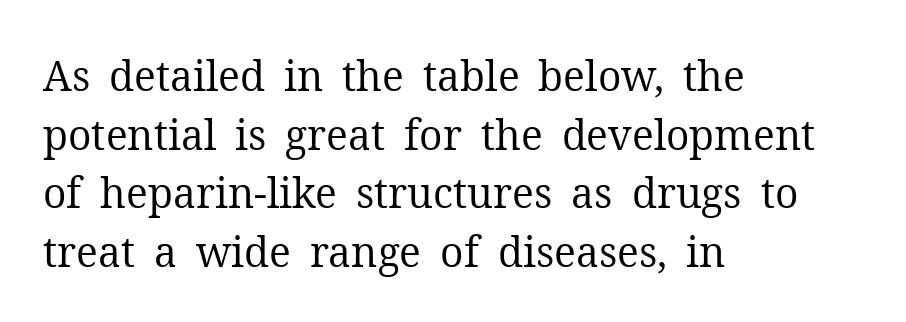
The image shows 41 px regular-weight serif type, upright; set left-aligned, normal line spacing (1.43x), normal letter spacing, not underlined; medium stroke contrast and a medium x-height.
